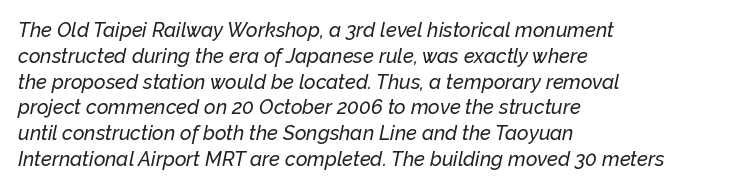
The space directly below the letters is spotless. The paragraph shown leans on its left margin. These lines keep a tight, regular rhythm from letter to letter. The space between consecutive lines is moderate. This is oblique type, the kind used for emphasis or titles.
